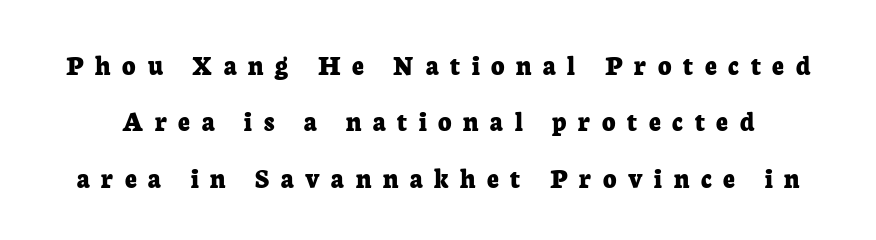
{"serif": "yes", "italic": "no", "bold": "yes", "weight": "bold", "width": "normal", "stroke_contrast": "low", "x_height": "medium", "monospaced": "no", "underline": "no", "line_spacing": "loose", "line_spacing_ratio": 1.94, "letter_spacing": "wide", "letter_spacing_em": 0.4, "glyph_px": 29}
